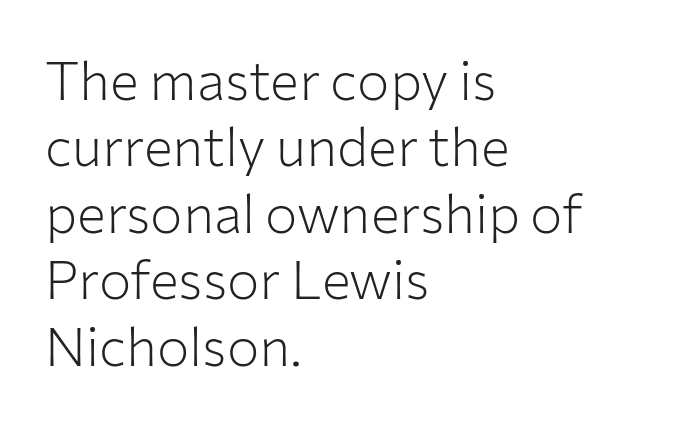
Q: Is the text bold? A: No.
Q: Is the text italic (slanted)? A: No, it is upright.
Q: Is the typeface a serif or a sans-serif typeface? A: Sans-serif.
Q: Is the text underlined? A: No.
Q: How is the paragraph aligned? A: Left-aligned.
Q: Is the spacing between letters normal or unusually wide? A: Normal.
Q: Width (condensed, normal, or wide)? A: Normal.
Q: Stroke contrast? A: Low.
Q: x-height? A: Medium.
Q: Monospaced? A: No.
